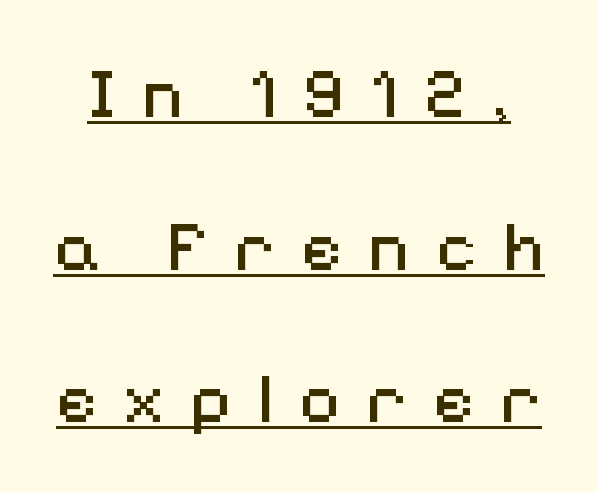
The string is rendered with underlining switched on. You could fit nearly another row in the gap between these rows. The letters are spread apart with noticeably loose tracking. The rendering shows plain stroke endings on the letterforms — a sans-serif design. Each letter keeps its own natural width here, so spacing adapts to shape.
